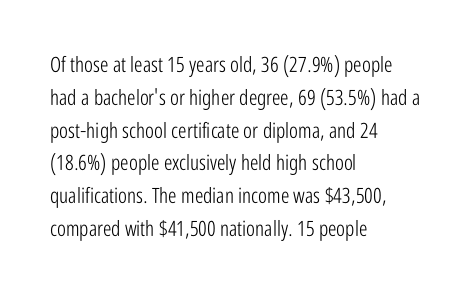
{"italic": "no", "bold": "no", "underline": "no", "align": "left", "line_spacing": "normal", "line_spacing_ratio": 1.56, "letter_spacing": "normal", "letter_spacing_em": 0.0, "glyph_px": 21}
